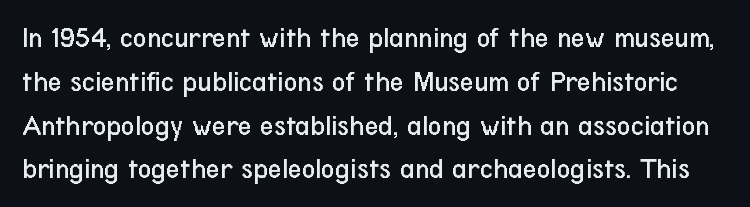
The image shows 30 px regular-weight, condensed sans-serif type, upright; set normal line spacing (1.46x), normal letter spacing, not underlined; low stroke contrast and a medium x-height.
